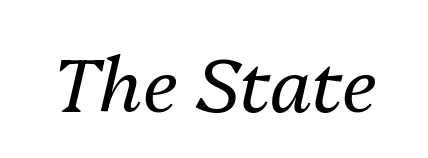
Q: Is the text bold? A: No.
Q: Is the text italic (slanted)? A: Yes, it leans right by about 13 degrees.
Q: Is the text underlined? A: No.
Q: Is the spacing between letters normal or unusually wide? A: Normal.
Q: Width (condensed, normal, or wide)? A: Normal.
Q: Stroke contrast? A: Medium.
Q: x-height? A: Medium.
Q: Monospaced? A: No.
